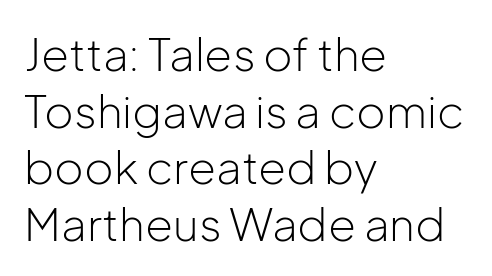
The image shows 45 px light sans-serif type, upright; set left-aligned, normal line spacing (1.26x), normal letter spacing, not underlined; low stroke contrast and a medium x-height.
